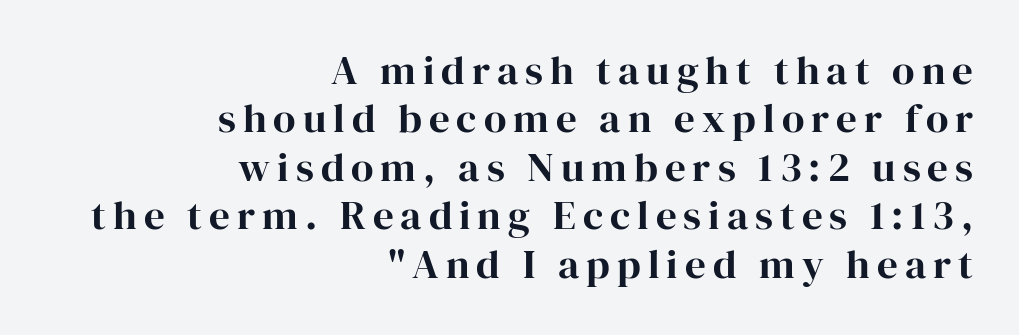
{"serif": "yes", "italic": "no", "width": "normal", "stroke_contrast": "high", "x_height": "medium", "monospaced": "no", "underline": "no", "align": "right", "line_spacing_ratio": 1.18, "glyph_px": 41}
